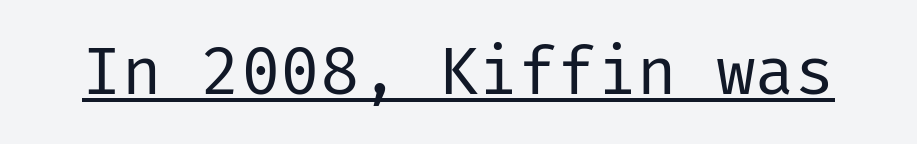
Posture: vertical. The characters display no serif detailing; their extremities are plain. Glance below the letters and you will spot a drawn line. The weight would be labelled regular, book, light, or lighter still.
